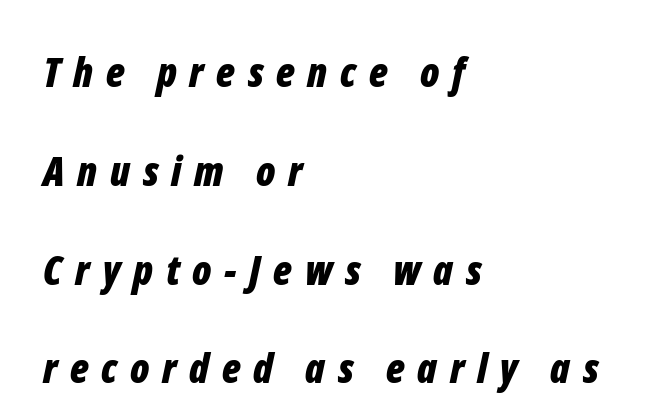
The image shows 41 px bold, condensed type, italic (leaning right); set left-aligned, loose line spacing (2.41x), unusually wide letter spacing (+0.31 em), not underlined; low stroke contrast and a medium x-height.
